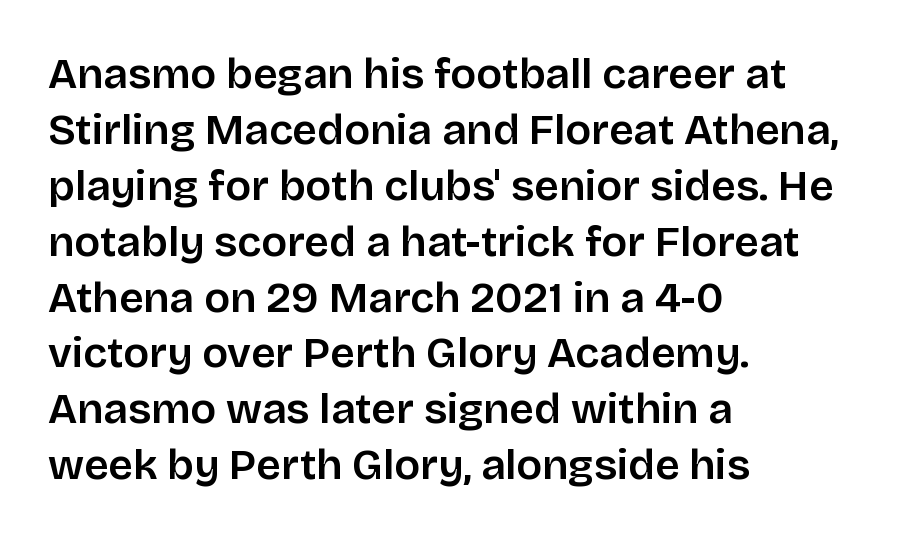
The image shows 43 px sans-serif type, upright; set left-aligned, normal line spacing (1.3x), normal letter spacing, not underlined; low stroke contrast and a large x-height.
